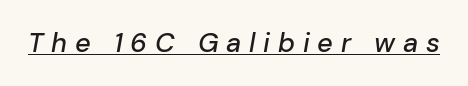
The type is letterspaced generously, with wide tracking. The passage shown is underscored from start to finish. Every character sits at an angle, as italics do.
